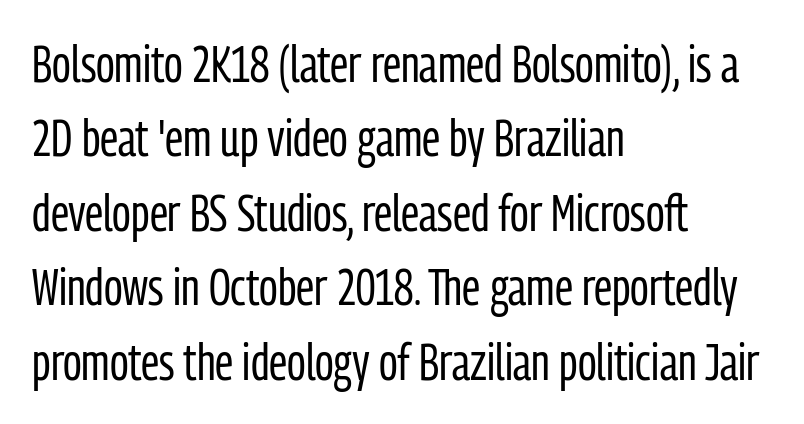
Glance below the letters and you will spot only blank space. How are the letters spaced? Ordinarily, with no added tracking. Line spacing here is normal. Type style note: lacks serifs. Varying glyph widths throughout — classic text-font behaviour. The letters look calm and open, with moderate or lighter stems.
